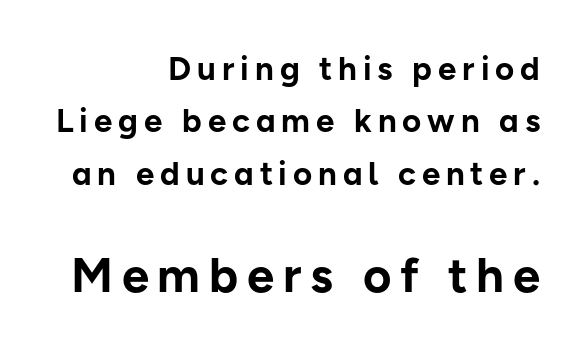
The image shows 49 px bold sans-serif type, upright; set right-aligned, normal line spacing (1.59x), not underlined; the second (bottom) block is 1.48x larger; low stroke contrast and a medium x-height.
